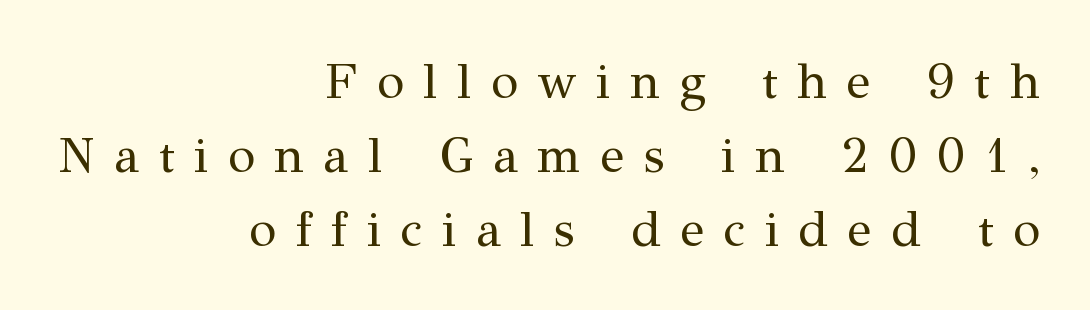
Leading: standard. Ordinary non-slanted type is in use. The specimen omits any rule beneath the text block's lines. Unbolded letterforms with no extra heft. The ragged edge is on the left, which tells us the setting is flush right.
